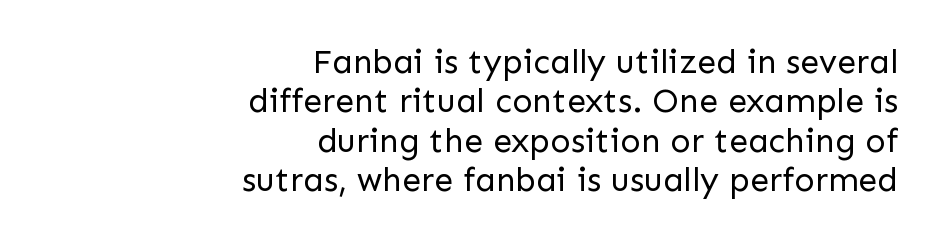
Q: Is the text bold? A: No.
Q: Is the text italic (slanted)? A: No, it is upright.
Q: Is the typeface a serif or a sans-serif typeface? A: Sans-serif.
Q: Is the text underlined? A: No.
Q: How is the paragraph aligned? A: Right-aligned.
Q: Is the spacing between letters normal or unusually wide? A: Normal.
Q: Width (condensed, normal, or wide)? A: Normal.
Q: Stroke contrast? A: Low.
Q: x-height? A: Medium.
Q: Monospaced? A: No.
